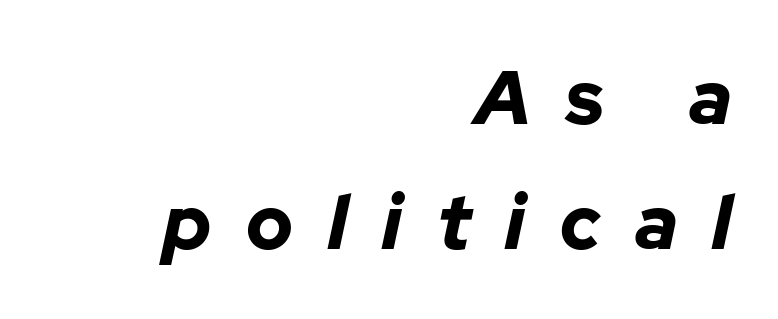
The designer left line spacing at the default. Is the letter spacing exaggerated? Yes — the characters are pushed far apart. Yep, that's italic — everything's leaning. You could not count columns in this text — the font is proportionally spaced.
